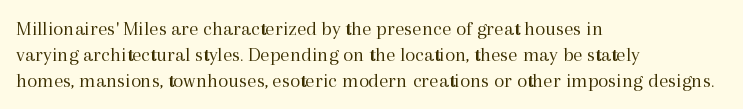
Q: Is the text bold? A: No.
Q: Is the text italic (slanted)? A: No, it is upright.
Q: Is the text underlined? A: No.
Q: How is the paragraph aligned? A: Left-aligned.
Q: Is the spacing between letters normal or unusually wide? A: Normal.
Q: Is the spacing between lines tight, normal or loose? A: Normal.
